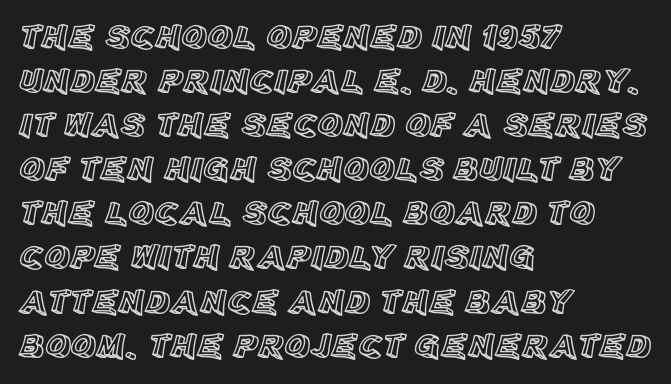
Quick note: underline off. The block of text has a typical density, with ordinary space between rows. Here the glyphs are tracked normally, forming tight word shapes. Spacing verdict: proportional, widths tailored to each character. Teacher's note: observe the even left margin — that is flush-left alignment.
